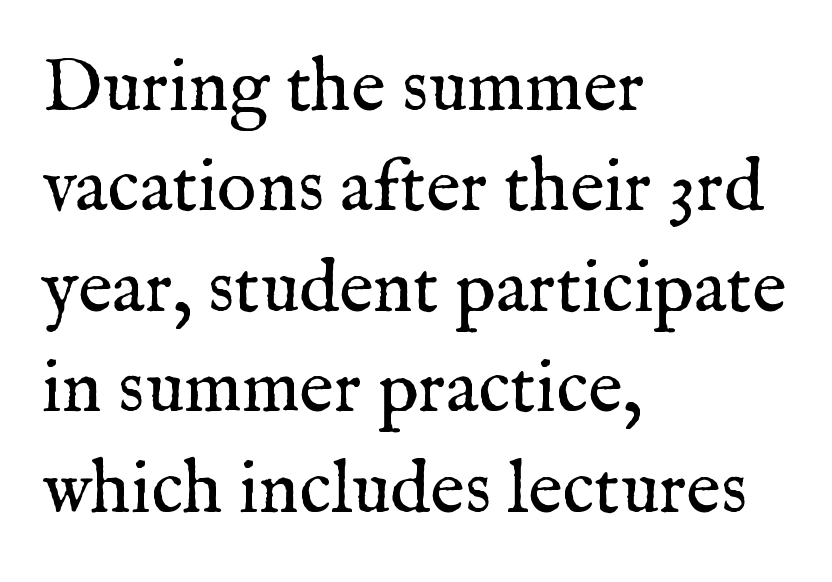
Q: Is the text bold? A: No.
Q: Is the text italic (slanted)? A: No, it is upright.
Q: Is the typeface a serif or a sans-serif typeface? A: Serif.
Q: Is the text underlined? A: No.
Q: How is the paragraph aligned? A: Left-aligned.
Q: Is the spacing between letters normal or unusually wide? A: Normal.
Q: Is the spacing between lines tight, normal or loose? A: Normal.
Q: Width (condensed, normal, or wide)? A: Normal.
Q: Stroke contrast? A: Medium.
Q: x-height? A: Medium.
Q: Monospaced? A: No.
